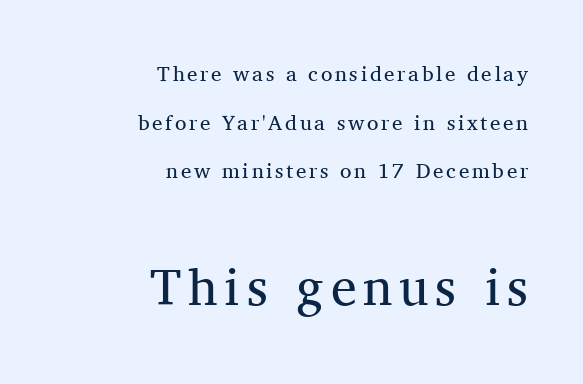
Q: Is the text bold? A: No.
Q: Is the text italic (slanted)? A: No, it is upright.
Q: Is the typeface a serif or a sans-serif typeface? A: Serif.
Q: Is the text underlined? A: No.
Q: How is the paragraph aligned? A: Right-aligned.
Q: Is the spacing between lines tight, normal or loose? A: Loose.
Q: Which block of text is set in a larger size, the first (top) or the second (bottom)? A: The second (bottom) one.
Q: Width (condensed, normal, or wide)? A: Normal.
Q: Stroke contrast? A: Medium.
Q: x-height? A: Medium.
Q: Monospaced? A: No.
